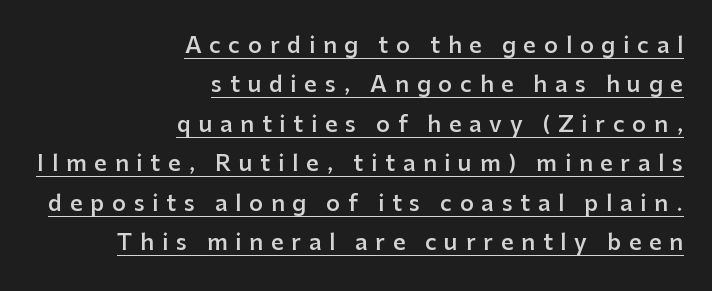
{"italic": "no", "bold": "semi", "underline": "yes", "align": "right", "line_spacing_ratio": 1.79, "letter_spacing": "wide", "letter_spacing_em": 0.35, "glyph_px": 22}
